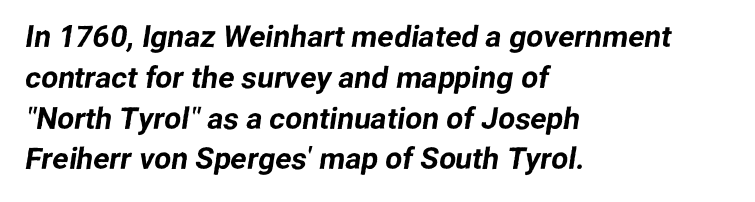
{"serif": "no", "width": "normal", "stroke_contrast": "low", "x_height": "medium", "monospaced": "no", "underline": "no", "align": "left", "line_spacing": "normal", "line_spacing_ratio": 1.36, "letter_spacing": "normal", "letter_spacing_em": 0.0, "glyph_px": 30}
